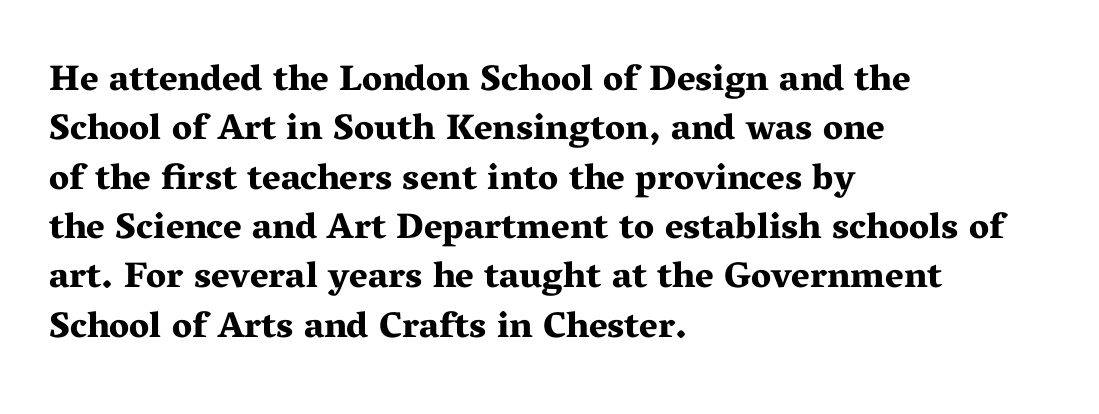
Q: Is the text bold? A: Yes.
Q: Is the text italic (slanted)? A: No, it is upright.
Q: Is the typeface a serif or a sans-serif typeface? A: Serif.
Q: Is the text underlined? A: No.
Q: How is the paragraph aligned? A: Left-aligned.
Q: Is the spacing between letters normal or unusually wide? A: Normal.
Q: Is the spacing between lines tight, normal or loose? A: Normal.
Q: Width (condensed, normal, or wide)? A: Wide.
Q: Stroke contrast? A: Medium.
Q: x-height? A: Medium.
Q: Monospaced? A: No.
